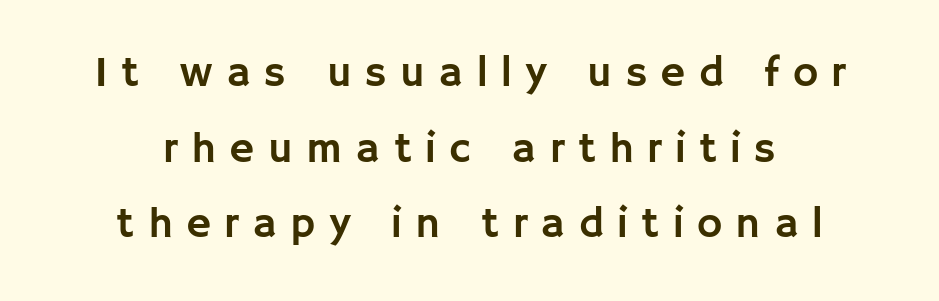
The image shows 43 px sans-serif type, upright; set centered, line spacing 1.76x, unusually wide letter spacing (+0.31 em), not underlined; low stroke contrast and a large x-height.
